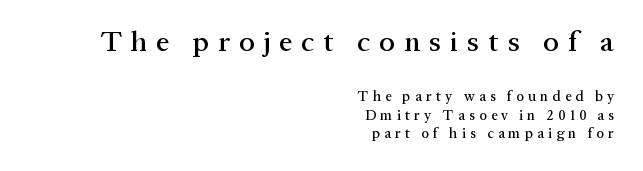
{"serif": "yes", "italic": "no", "width": "normal", "stroke_contrast": "medium", "x_height": "medium", "monospaced": "no", "underline": "no", "align": "right", "line_spacing": "normal", "line_spacing_ratio": 1.31, "letter_spacing": "wide", "letter_spacing_em": 0.31, "larger_block": "first", "size_ratio": 2.07, "glyph_px": 29}
